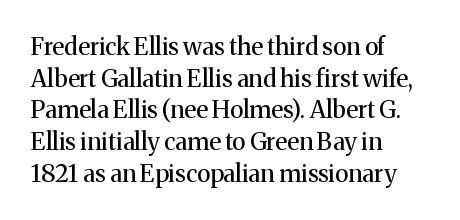
The image shows 24 px text type, upright; set left-aligned, normal line spacing (1.32x), normal letter spacing, not underlined.
